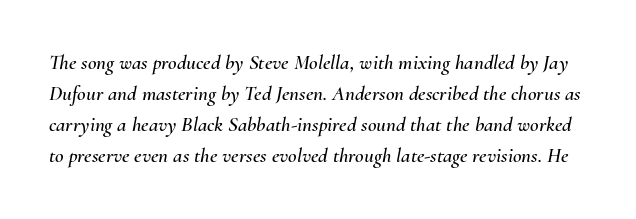
{"italic": "yes", "lean": "right", "slant_degrees": 10, "underline": "no", "line_spacing": "normal", "line_spacing_ratio": 1.48, "letter_spacing": "normal", "letter_spacing_em": 0.0, "glyph_px": 21}
